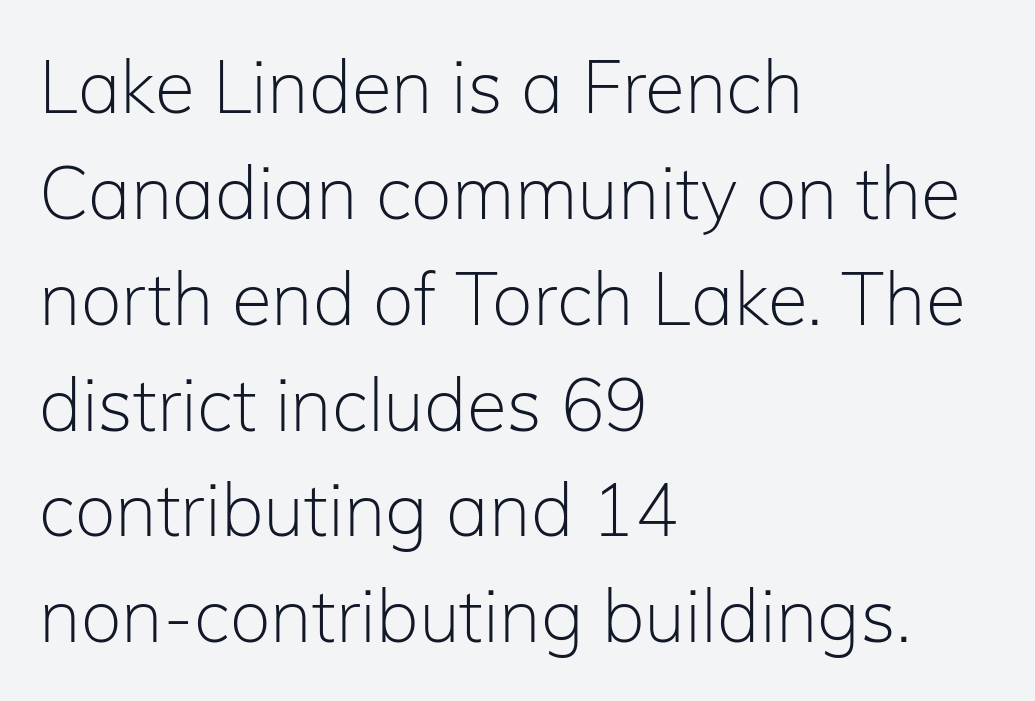
{"serif": "no", "italic": "no", "bold": "no", "weight": "light", "width": "normal", "stroke_contrast": "low", "x_height": "medium", "monospaced": "no", "underline": "no", "align": "left", "line_spacing": "normal", "line_spacing_ratio": 1.45, "letter_spacing": "normal", "letter_spacing_em": 0.0, "glyph_px": 73}
